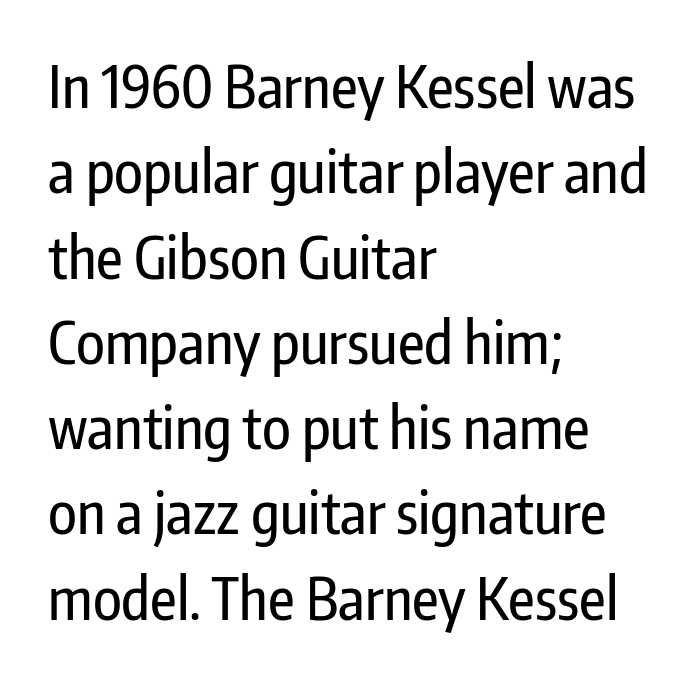
The image shows 58 px condensed sans-serif type, upright; set left-aligned, normal line spacing (1.47x), normal letter spacing, not underlined; low stroke contrast and a medium x-height.
